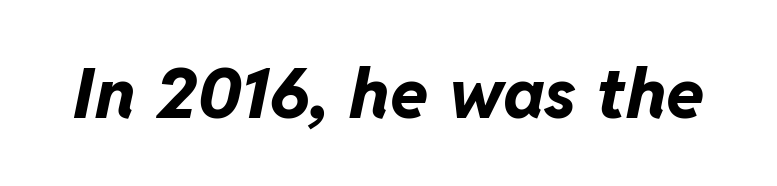
Nothing unusual about the tracking: characters are spaced as the font intends. The passage shown is typed in a proportional face where columns would drift. These words are printed bold, with thick strokes throughout. Notice how the stems are inclined rather than vertical — that's the hallmark of italics. Each row of text sits above clean, open space.
